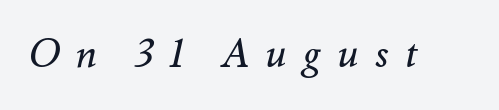
The image shows 40 px regular-weight type, italic (leaning right); set unusually wide letter spacing (+0.41 em), not underlined; medium stroke contrast and a small x-height.
